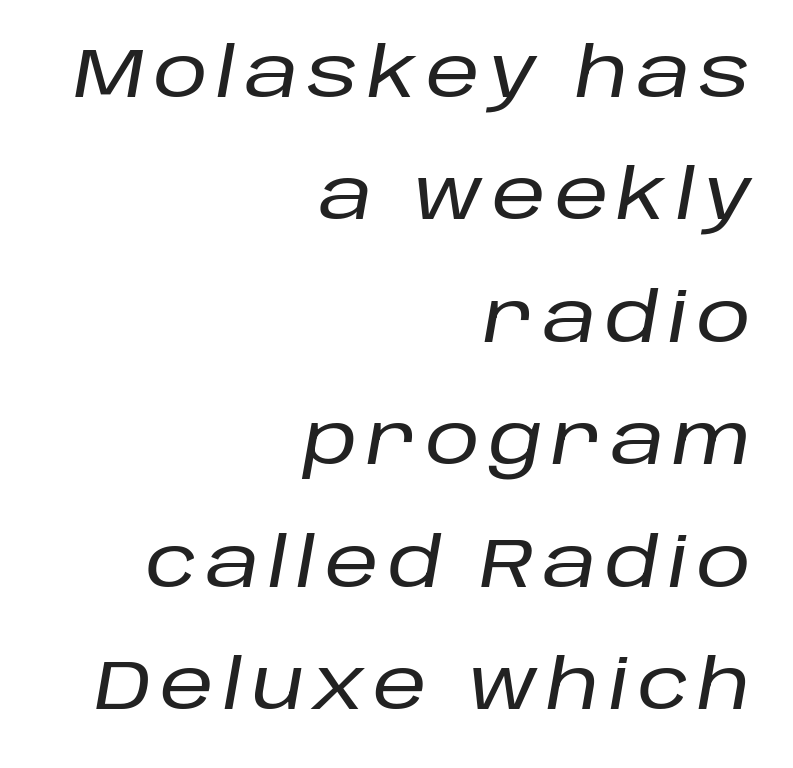
Q: Is the text italic (slanted)? A: Yes, it leans right by about 10 degrees.
Q: Is the text underlined? A: No.
Q: How is the paragraph aligned? A: Right-aligned.
Q: Width (condensed, normal, or wide)? A: Normal.
Q: Stroke contrast? A: Low.
Q: x-height? A: Large.
Q: Monospaced? A: No.
